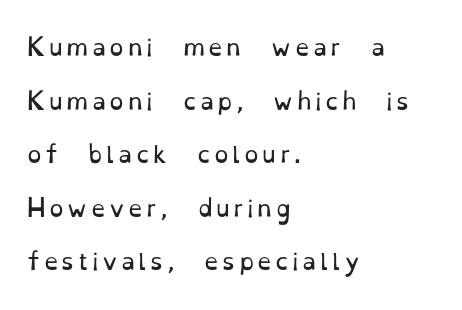
The image shows 23 px text type, upright; set left-aligned, loose line spacing (2.33x), not underlined.
